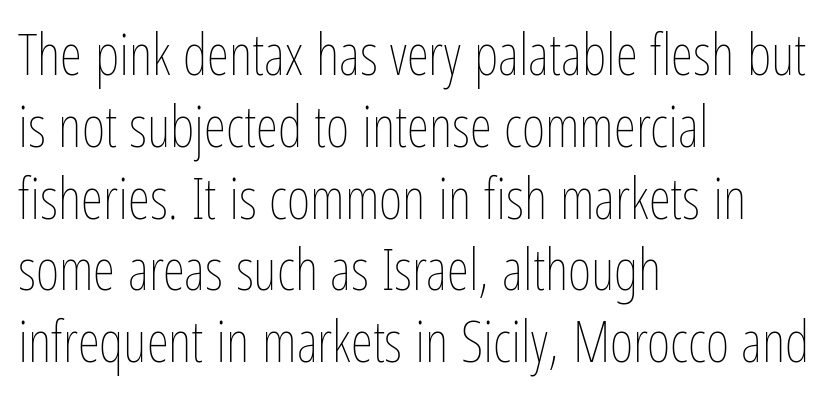
{"italic": "no", "bold": "no", "weight": "thin", "width": "condensed", "stroke_contrast": "low", "x_height": "medium", "monospaced": "no", "underline": "no", "align": "left", "line_spacing": "normal", "line_spacing_ratio": 1.26, "letter_spacing": "normal", "letter_spacing_em": 0.0, "glyph_px": 57}
